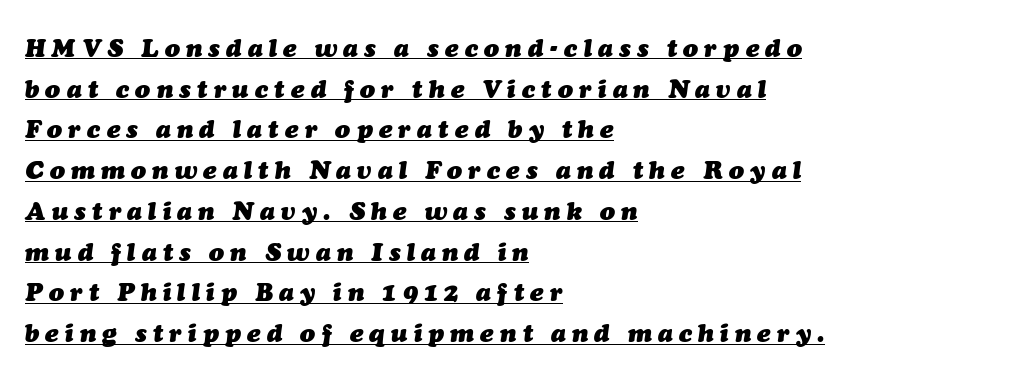
The image shows 25 px bold type, italic (leaning right); set left-aligned, normal line spacing (1.63x), unusually wide letter spacing (+0.25 em), underlined.
